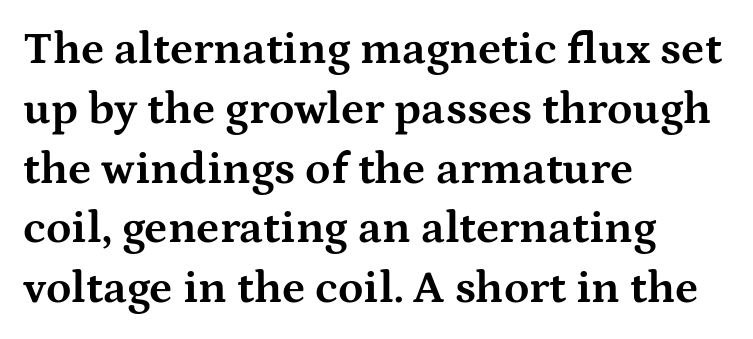
{"serif": "yes", "italic": "no", "bold": "yes", "weight": "bold", "width": "wide", "stroke_contrast": "medium", "x_height": "medium", "monospaced": "no", "underline": "no", "align": "left", "line_spacing": "normal", "line_spacing_ratio": 1.3, "letter_spacing": "normal", "letter_spacing_em": 0.0, "glyph_px": 46}
